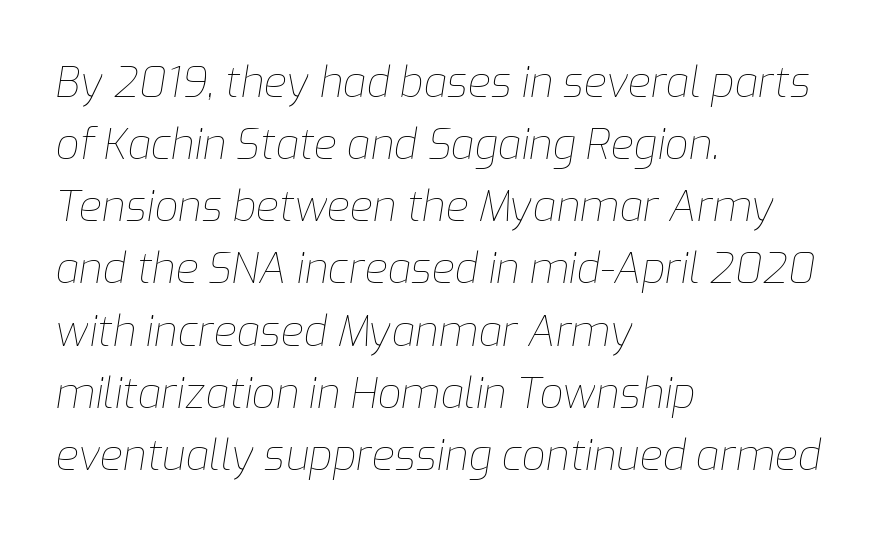
Q: Is the text bold? A: No.
Q: Is the text italic (slanted)? A: Yes, it leans right by about 9 degrees.
Q: Is the text underlined? A: No.
Q: How is the paragraph aligned? A: Left-aligned.
Q: Is the spacing between letters normal or unusually wide? A: Normal.
Q: Is the spacing between lines tight, normal or loose? A: Normal.
Q: Width (condensed, normal, or wide)? A: Normal.
Q: Stroke contrast? A: Low.
Q: x-height? A: Medium.
Q: Monospaced? A: No.
